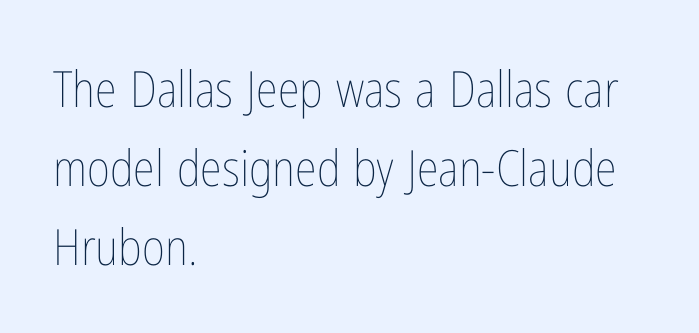
{"italic": "no", "bold": "no", "weight": "thin", "width": "condensed", "stroke_contrast": "low", "x_height": "medium", "monospaced": "no", "underline": "no", "align": "left", "line_spacing": "normal", "line_spacing_ratio": 1.58, "letter_spacing": "normal", "letter_spacing_em": 0.0, "glyph_px": 50}
